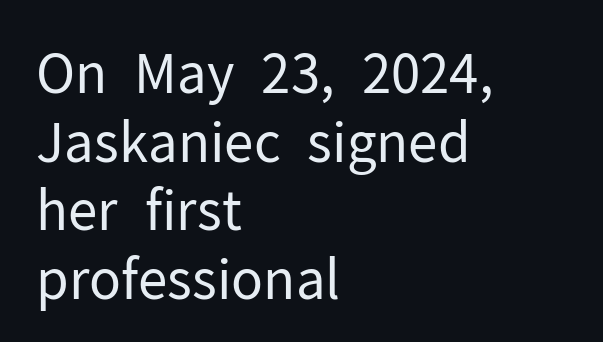
Heaviness? Minimal to ordinary, like unemphasized prose. Designer's note — italics off, roman on. Normally led — the rows are evenly, conventionally spaced. If you drew a ruler down the left edge, every line would touch it.
